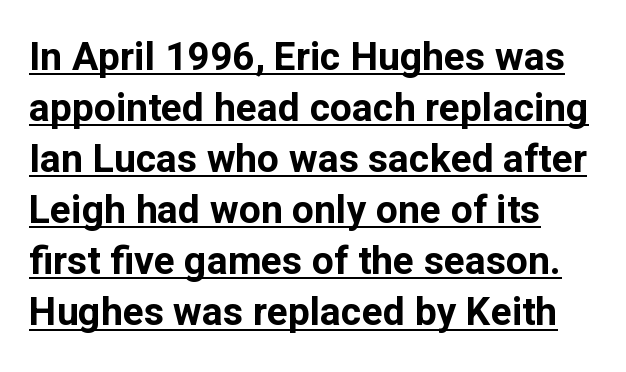
The image shows 39 px bold sans-serif type, upright; set normal line spacing (1.31x), normal letter spacing, underlined; low stroke contrast and a medium x-height.
